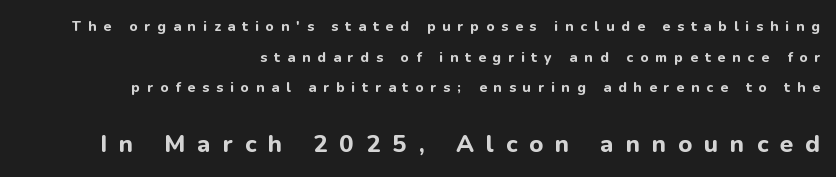
The image shows 24 px bold type, upright; set right-aligned, loose line spacing (2.18x), unusually wide letter spacing (+0.5 em), not underlined; the second (bottom) block is 1.71x larger.
